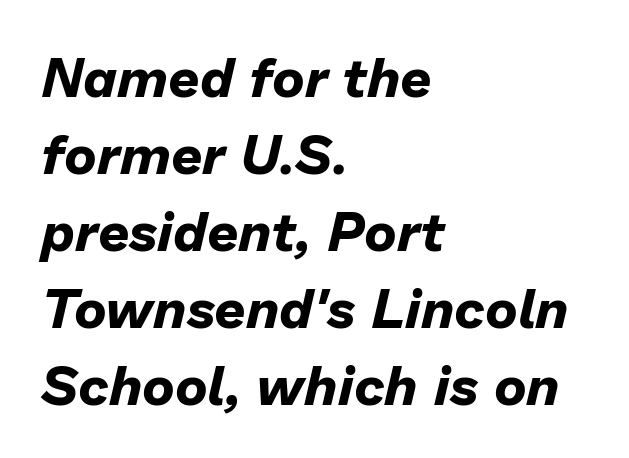
{"italic": "yes", "lean": "right", "slant_degrees": 13, "bold": "yes", "weight": "bold", "width": "normal", "stroke_contrast": "low", "x_height": "medium", "monospaced": "no", "underline": "no", "align": "left", "line_spacing": "normal", "line_spacing_ratio": 1.4, "letter_spacing": "normal", "letter_spacing_em": 0.0, "glyph_px": 55}
